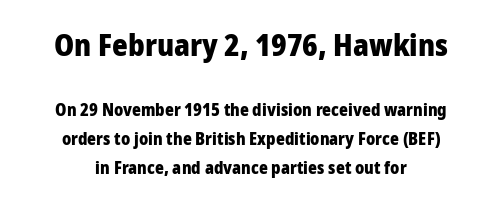
The image shows 30 px heavy sans-serif type, upright; set centered, normal line spacing (1.68x), normal letter spacing, not underlined; the first (top) block is 1.76x larger; low stroke contrast and a medium x-height.
